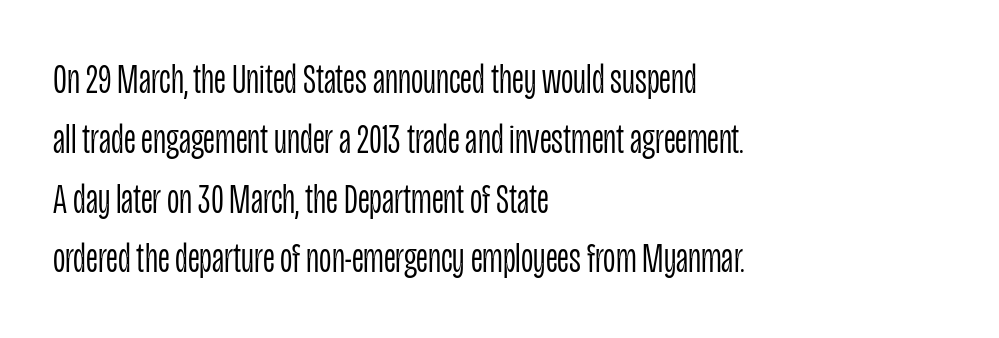
Q: Is the text bold? A: No.
Q: Is the text italic (slanted)? A: No, it is upright.
Q: Is the typeface a serif or a sans-serif typeface? A: Sans-serif.
Q: Is the text underlined? A: No.
Q: How is the paragraph aligned? A: Left-aligned.
Q: Is the spacing between letters normal or unusually wide? A: Normal.
Q: Is the spacing between lines tight, normal or loose? A: Normal.
Q: Width (condensed, normal, or wide)? A: Condensed.
Q: Stroke contrast? A: Low.
Q: x-height? A: Large.
Q: Monospaced? A: No.
